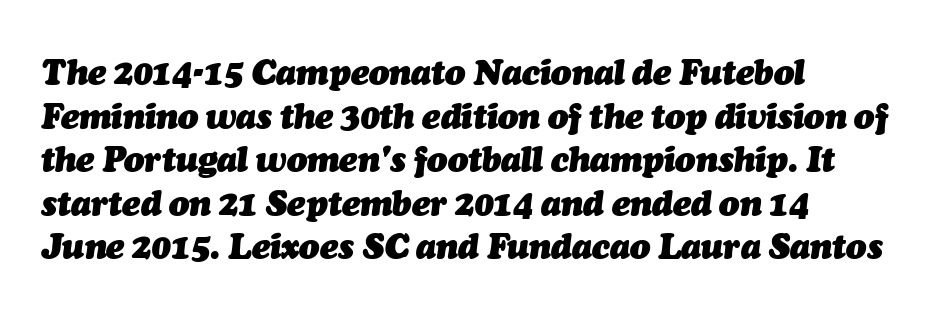
The image shows 34 px heavy type, italic (leaning right); set left-aligned, normal line spacing (1.28x), normal letter spacing, not underlined; medium stroke contrast and a medium x-height.
